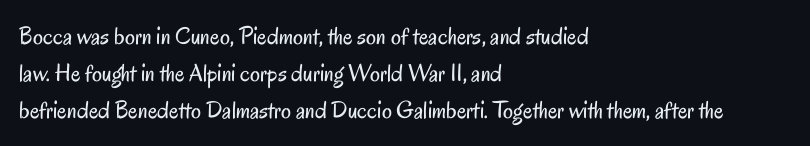
{"italic": "no", "bold": "no", "underline": "no", "align": "left", "line_spacing": "normal", "line_spacing_ratio": 1.48, "letter_spacing": "normal", "letter_spacing_em": 0.0, "glyph_px": 25}
